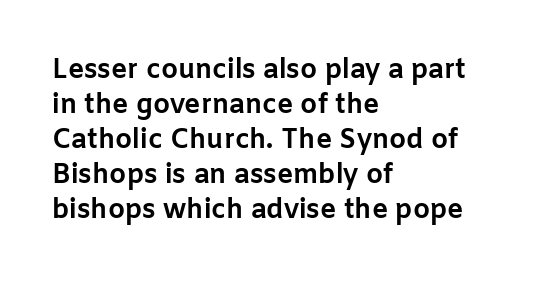
The image shows 27 px bold type, upright; set left-aligned, normal line spacing (1.3x), normal letter spacing, not underlined.
